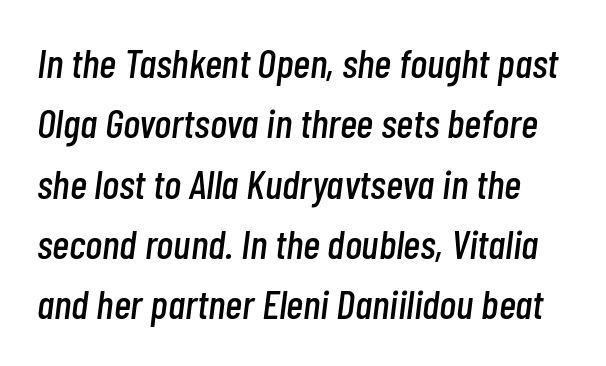
The image shows 41 px condensed type, italic (leaning right); set normal line spacing (1.47x), normal letter spacing, not underlined; low stroke contrast and a medium x-height.
